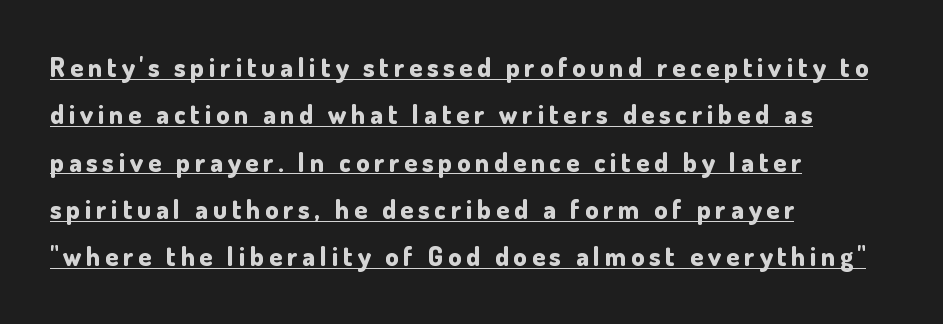
The image shows 26 px bold type, upright; set left-aligned, line spacing 1.82x, underlined.
